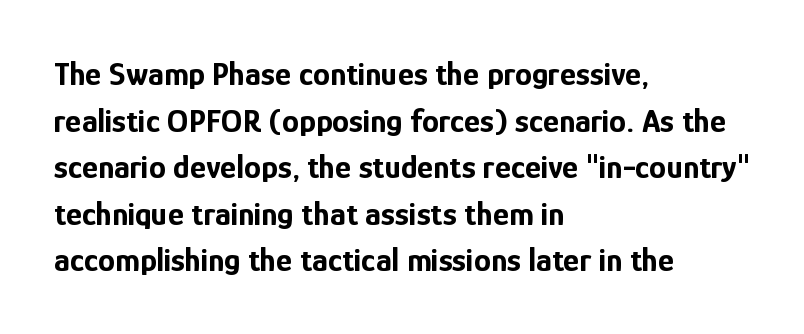
{"serif": "no", "italic": "no", "bold": "yes", "weight": "bold", "width": "condensed", "stroke_contrast": "low", "x_height": "medium", "monospaced": "no", "underline": "no", "align": "left", "line_spacing": "normal", "line_spacing_ratio": 1.37, "letter_spacing": "normal", "letter_spacing_em": 0.0, "glyph_px": 34}
